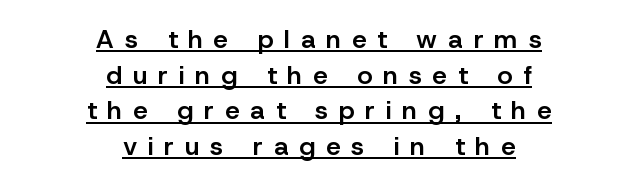
{"italic": "no", "bold": "semi", "underline": "yes", "align": "center", "line_spacing": "normal", "line_spacing_ratio": 1.37, "letter_spacing": "wide", "letter_spacing_em": 0.42, "glyph_px": 26}
